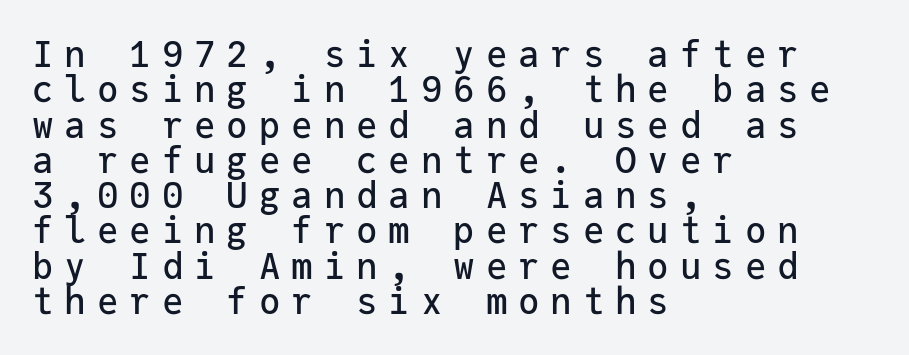
{"serif": "no", "italic": "no", "width": "normal", "stroke_contrast": "low", "x_height": "medium", "monospaced": "yes", "underline": "no", "align": "left", "line_spacing": "tight", "line_spacing_ratio": 0.98, "letter_spacing": "wide", "letter_spacing_em": 0.3, "glyph_px": 36}
